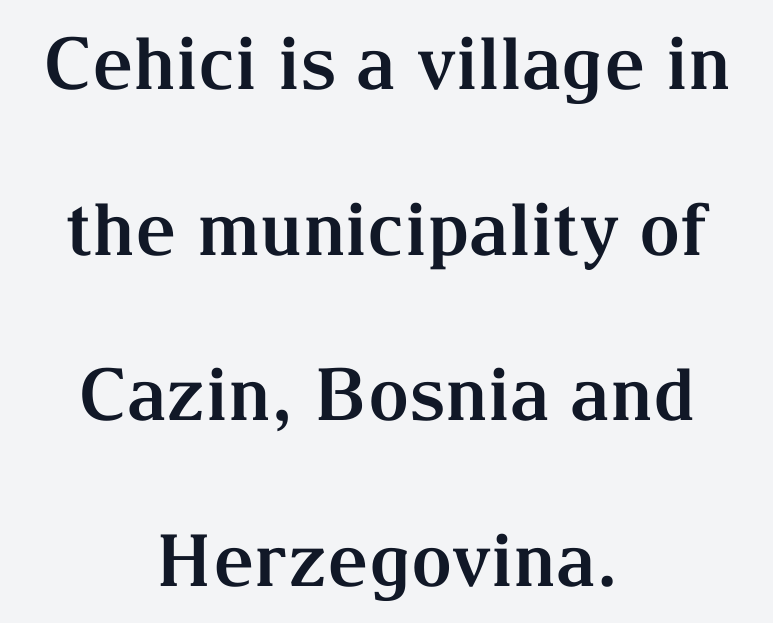
Q: Is the text bold? A: Yes.
Q: Is the text italic (slanted)? A: No, it is upright.
Q: Is the typeface a serif or a sans-serif typeface? A: Serif.
Q: Is the text underlined? A: No.
Q: How is the paragraph aligned? A: Centered.
Q: Is the spacing between letters normal or unusually wide? A: Normal.
Q: Is the spacing between lines tight, normal or loose? A: Loose.
Q: Width (condensed, normal, or wide)? A: Normal.
Q: Stroke contrast? A: Medium.
Q: x-height? A: Medium.
Q: Monospaced? A: No.
